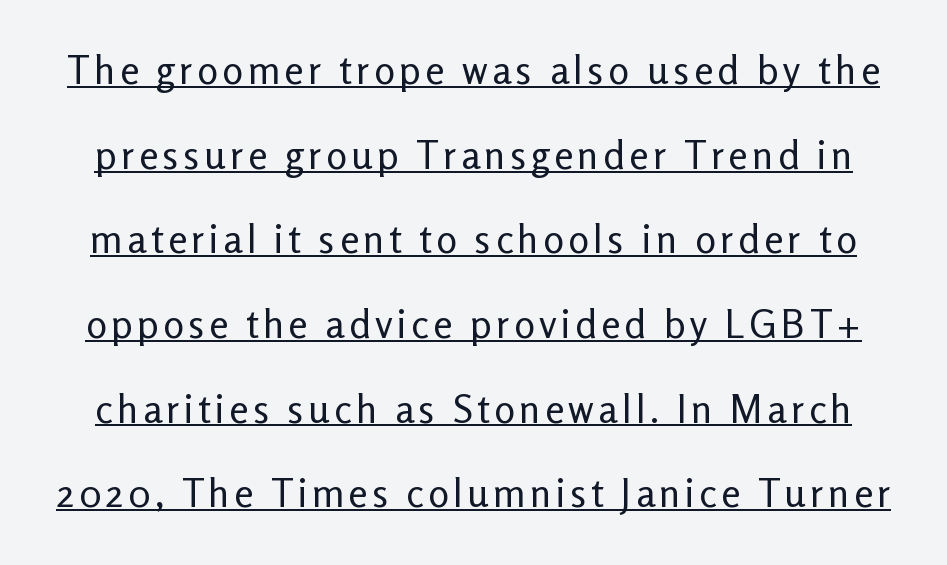
Q: Is the text bold? A: No.
Q: Is the text italic (slanted)? A: No, it is upright.
Q: Is the typeface a serif or a sans-serif typeface? A: Sans-serif.
Q: Is the text underlined? A: Yes.
Q: Is the spacing between lines tight, normal or loose? A: Loose.
Q: Width (condensed, normal, or wide)? A: Normal.
Q: Stroke contrast? A: Low.
Q: x-height? A: Medium.
Q: Monospaced? A: No.
